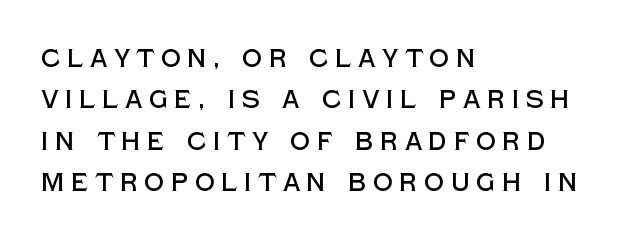
What's the leading like? Ordinary, nothing unusual. These lines have a slow, spaced-out rhythm from letter to letter. It's the straight-up-and-down kind of type. These lines are set flush left with a ragged right edge. Bare-footed words on every line.
